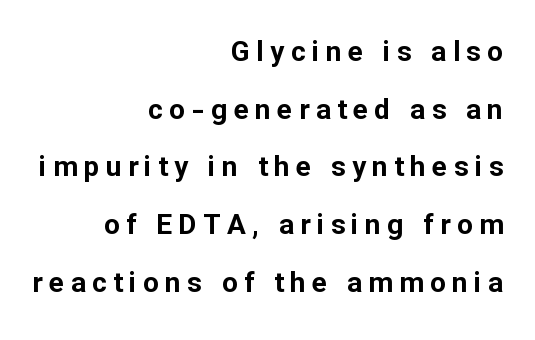
Q: Is the text bold? A: Yes.
Q: Is the text italic (slanted)? A: No, it is upright.
Q: Is the typeface a serif or a sans-serif typeface? A: Sans-serif.
Q: Is the text underlined? A: No.
Q: How is the paragraph aligned? A: Right-aligned.
Q: Is the spacing between letters normal or unusually wide? A: Unusually wide.
Q: Is the spacing between lines tight, normal or loose? A: Loose.
Q: Width (condensed, normal, or wide)? A: Normal.
Q: Stroke contrast? A: Low.
Q: x-height? A: Medium.
Q: Monospaced? A: No.
